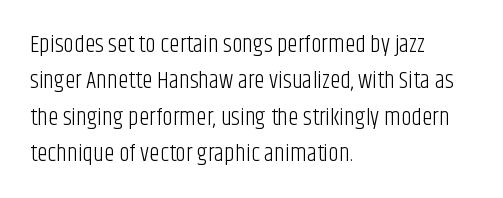
Q: Is the text bold? A: No.
Q: Is the text italic (slanted)? A: No, it is upright.
Q: Is the text underlined? A: No.
Q: How is the paragraph aligned? A: Left-aligned.
Q: Is the spacing between letters normal or unusually wide? A: Normal.
Q: Is the spacing between lines tight, normal or loose? A: Normal.
